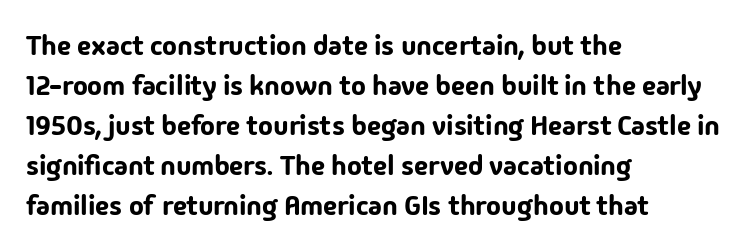
Q: Is the text italic (slanted)? A: No, it is upright.
Q: Is the typeface a serif or a sans-serif typeface? A: Sans-serif.
Q: Is the text underlined? A: No.
Q: How is the paragraph aligned? A: Left-aligned.
Q: Is the spacing between letters normal or unusually wide? A: Normal.
Q: Is the spacing between lines tight, normal or loose? A: Normal.
Q: Width (condensed, normal, or wide)? A: Normal.
Q: Stroke contrast? A: Low.
Q: x-height? A: Medium.
Q: Monospaced? A: No.
